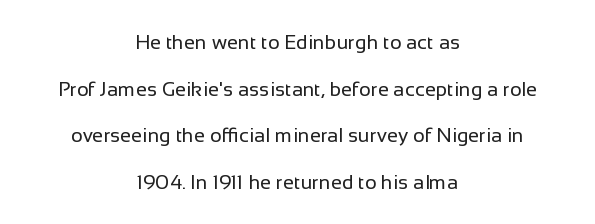
Unmarked baselines from the first word to the last. Heaviness? Minimal to ordinary, like unemphasized prose. Teacher's note: observe the equal gaps on both sides — that is centered alignment. Look at the tracking — it's just the regular setting, nothing added. Is there much room between lines? Yes — plenty of vertical air separates them.
